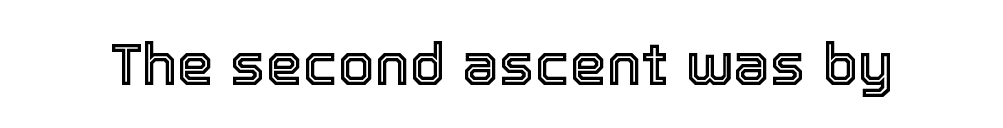
Varying glyph widths throughout — classic text-font behaviour. Tall strokes in this sample are plumb rather than angled. The strip under each line holds only bare page. Caption: standard tracking, unaltered.
